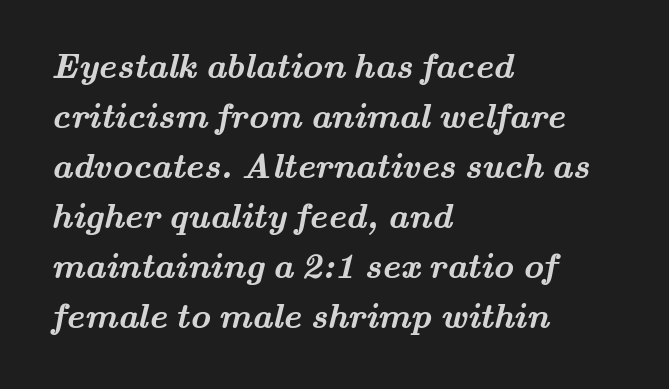
Lines of text with bare space underneath. Do the characters align in a grid? No, the font is proportional. Alignment: flush left. The typeface chosen for these lines features serifs. Chunky letters — that's bold for sure.
